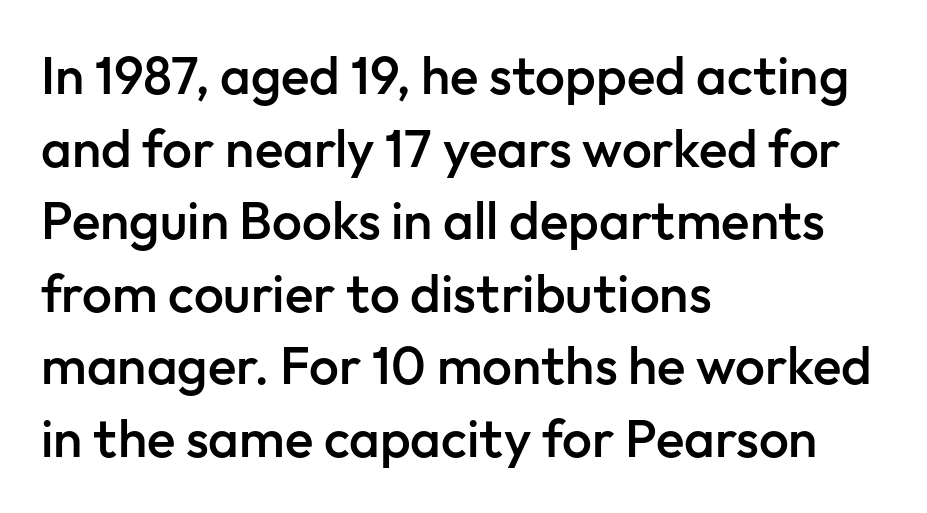
{"serif": "no", "italic": "no", "bold": "semi", "weight": "semibold", "width": "normal", "stroke_contrast": "low", "x_height": "medium", "monospaced": "no", "underline": "no", "align": "left", "line_spacing": "normal", "line_spacing_ratio": 1.37, "letter_spacing": "normal", "letter_spacing_em": 0.0, "glyph_px": 53}
